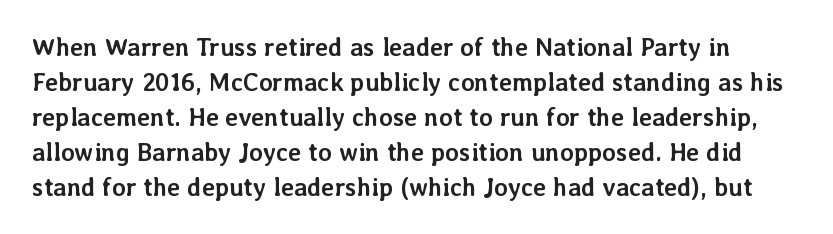
Each glyph is drawn with heavy, bold strokes. A typesetter would mark this as roman, not italic. The zone under the glyphs is completely vacant. This block has exactly the height ordinary leading produces. Words appear dense and cohesive because spacing is normal.
